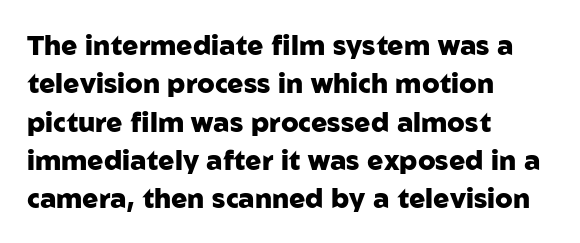
The image shows 27 px bold type, upright; set left-aligned, normal line spacing (1.42x), normal letter spacing, not underlined.
